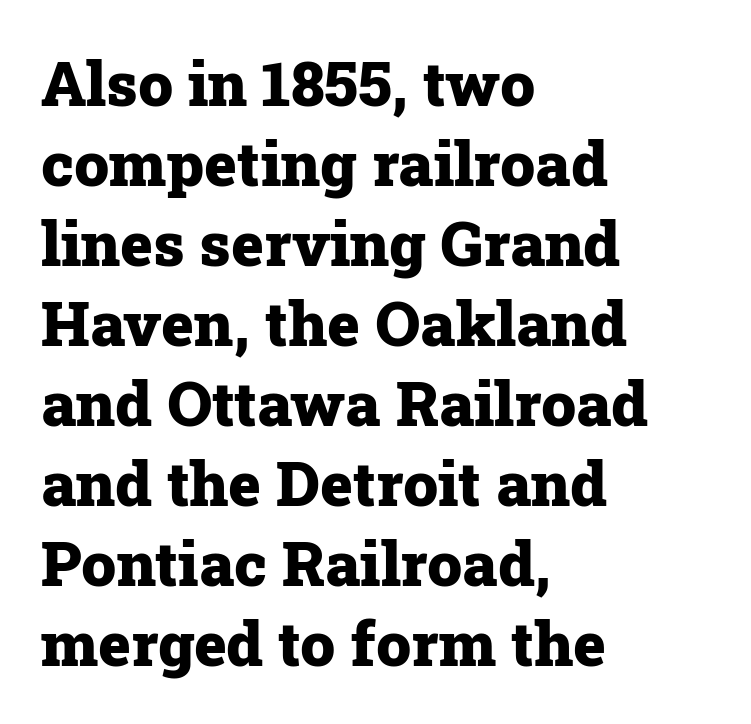
{"serif": "yes", "italic": "no", "bold": "yes", "weight": "heavy", "width": "normal", "stroke_contrast": "low", "x_height": "medium", "monospaced": "no", "underline": "no", "align": "left", "line_spacing": "normal", "line_spacing_ratio": 1.29, "letter_spacing": "normal", "letter_spacing_em": 0.0, "glyph_px": 62}
